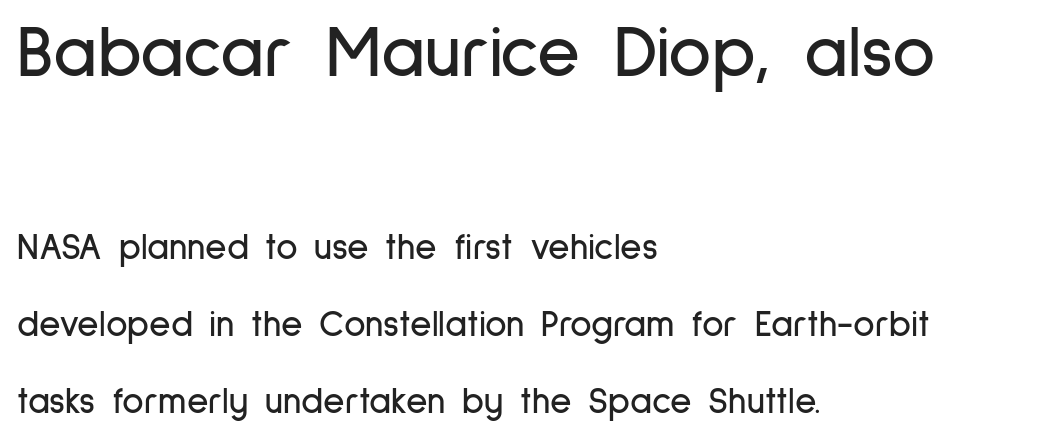
The specimen omits any rule beneath the text block's lines. Alignment: flush left. Ascenders rise straight up at ninety degrees. The line texture is even and compact thanks to regular tracking. The designer went with a sans here, leaving each stem footless.
